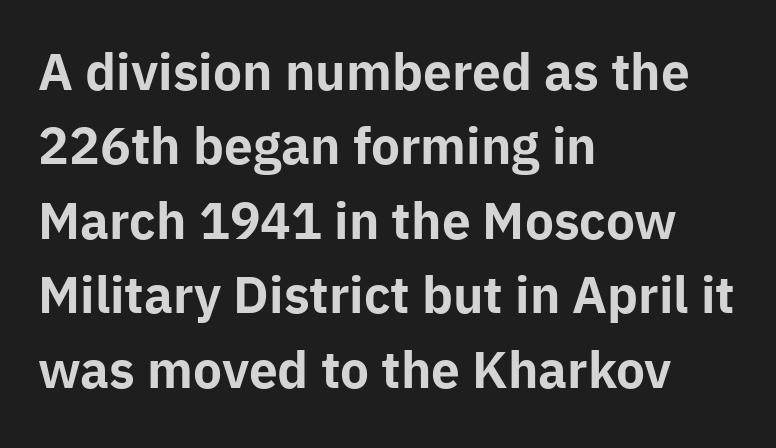
The image shows 49 px bold sans-serif type, upright; set left-aligned, normal line spacing (1.52x), normal letter spacing, not underlined; low stroke contrast and a medium x-height.
